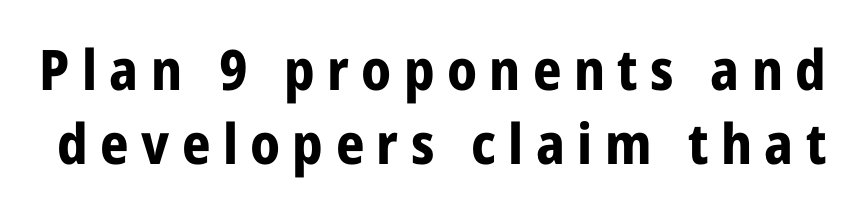
Q: Is the text bold? A: Yes.
Q: Is the text italic (slanted)? A: No, it is upright.
Q: Is the typeface a serif or a sans-serif typeface? A: Sans-serif.
Q: Is the text underlined? A: No.
Q: Is the spacing between letters normal or unusually wide? A: Unusually wide.
Q: Is the spacing between lines tight, normal or loose? A: Normal.
Q: Width (condensed, normal, or wide)? A: Condensed.
Q: Stroke contrast? A: Low.
Q: x-height? A: Medium.
Q: Monospaced? A: No.
